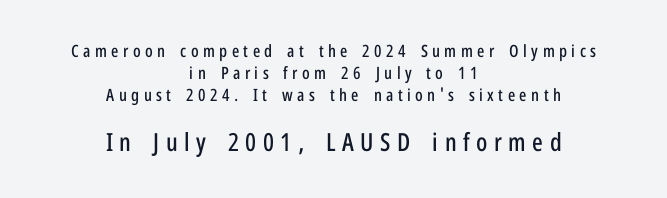
Honestly, there is no underline to notice here at all. The rendering positions every line midway between the sides. Scale increases going downward across the two blocks. This sample uses expanded letter spacing, leaving extra air between glyphs.
